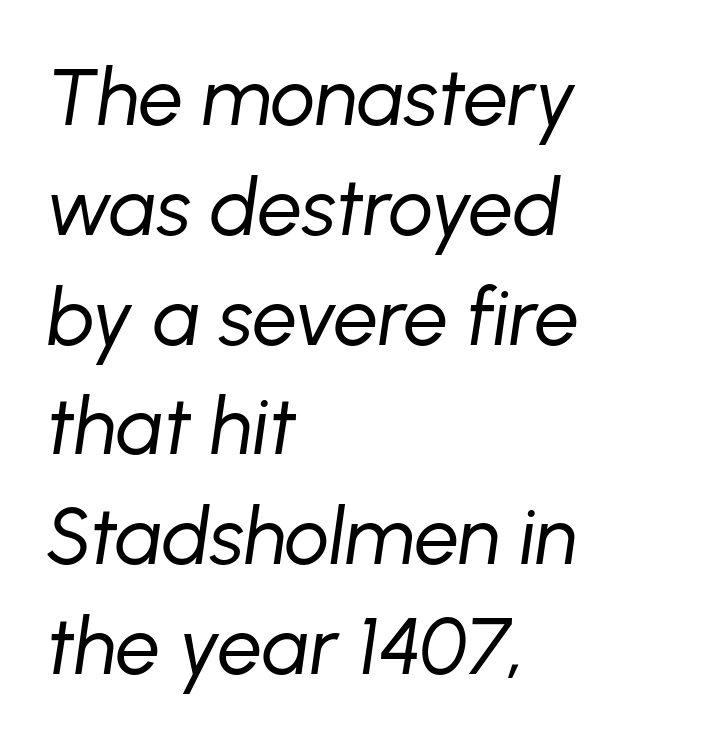
Is the letter spacing exaggerated? No — it looks like the ordinary default. Just letters on the line, the space beneath them empty. The passage shown is typed in a proportional face where columns would drift. Weight: not bold — regular or lighter. Line beginnings align vertically; line endings do not. A normal amount of white space separates one row of letters from the next.
